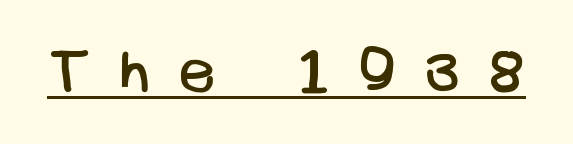
The image shows 59 px regular-weight sans-serif type; set unusually wide letter spacing (+0.47 em), underlined; low stroke contrast and a large x-height.
